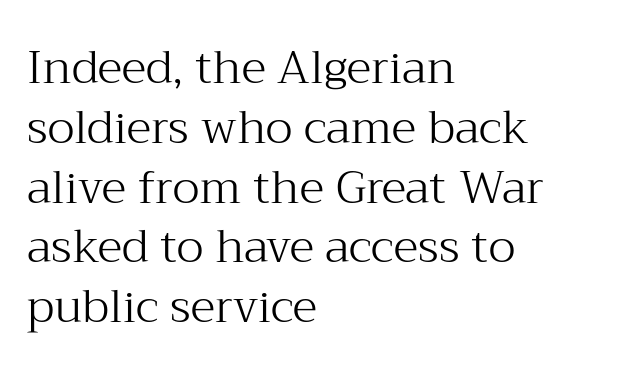
Q: Is the text bold? A: No.
Q: Is the text italic (slanted)? A: No, it is upright.
Q: Is the typeface a serif or a sans-serif typeface? A: Serif.
Q: Is the text underlined? A: No.
Q: How is the paragraph aligned? A: Left-aligned.
Q: Is the spacing between letters normal or unusually wide? A: Normal.
Q: Is the spacing between lines tight, normal or loose? A: Normal.
Q: Width (condensed, normal, or wide)? A: Normal.
Q: Stroke contrast? A: Medium.
Q: x-height? A: Medium.
Q: Monospaced? A: No.
